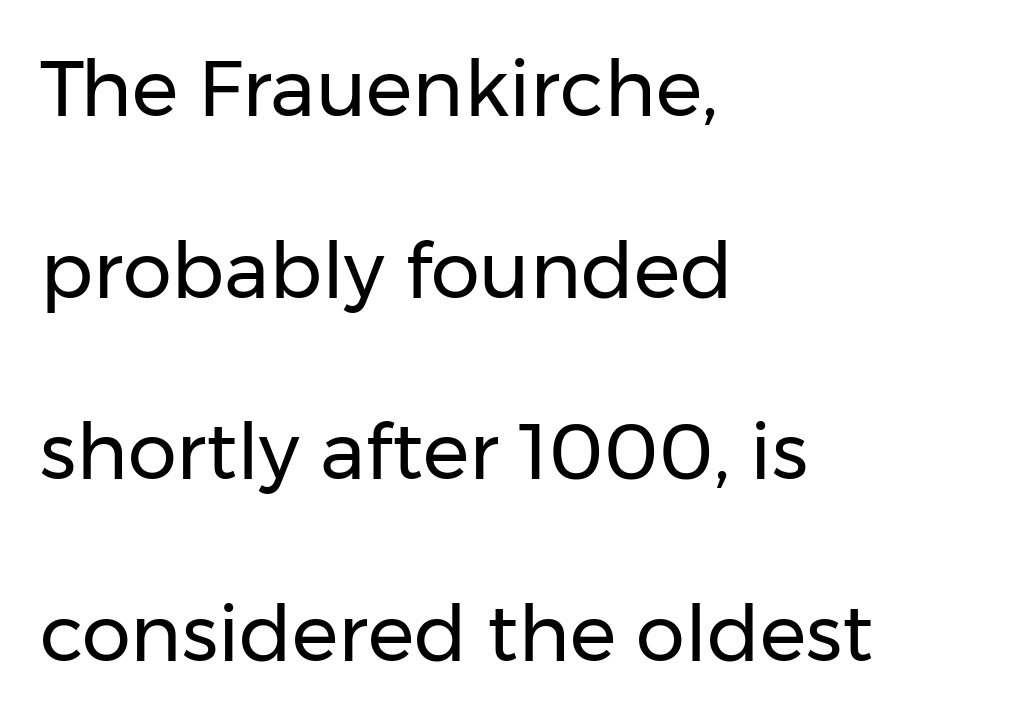
{"serif": "no", "italic": "no", "bold": "no", "weight": "regular", "width": "normal", "stroke_contrast": "low", "x_height": "medium", "monospaced": "no", "underline": "no", "align": "left", "line_spacing": "loose", "line_spacing_ratio": 2.33, "letter_spacing": "normal", "letter_spacing_em": 0.0, "glyph_px": 78}
